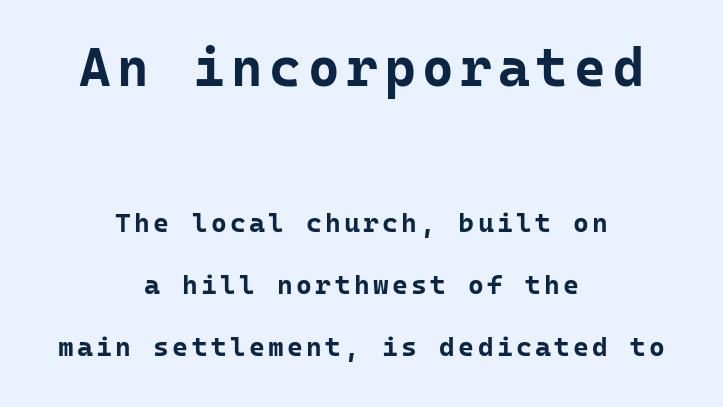
Horizontal bands of white between lines are thick stripes. Horizontal alignment here is central, giving a formal, balanced look. The lettering holds an erect, upright posture throughout. Looks like terminal output: every glyph gets an equal slot.
